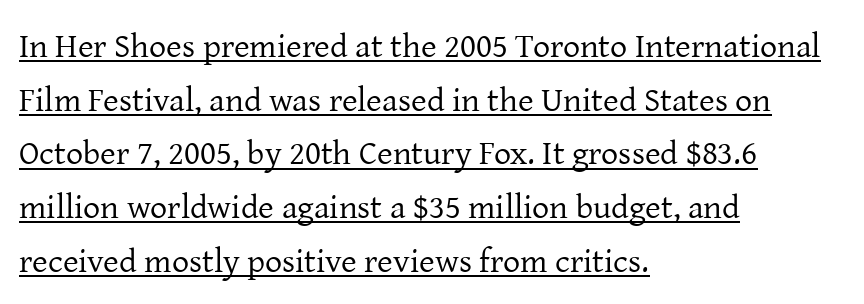
{"serif": "yes", "italic": "no", "bold": "no", "weight": "regular", "width": "normal", "stroke_contrast": "low", "x_height": "medium", "monospaced": "no", "underline": "yes", "align": "left", "line_spacing": "normal", "line_spacing_ratio": 1.58, "letter_spacing": "normal", "letter_spacing_em": 0.0, "glyph_px": 34}
